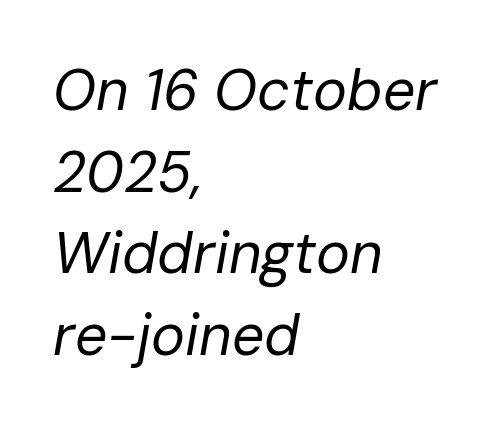
The image shows 57 px regular-weight type, italic (leaning right); set left-aligned, normal line spacing (1.43x), normal letter spacing, not underlined; low stroke contrast and a medium x-height.
